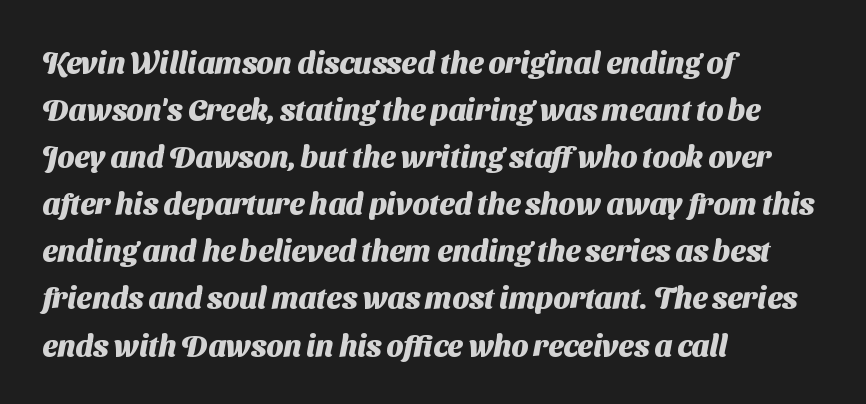
The rendering uses a bold face; every stroke is thick and dark. One-word summary of the alignment: left. The designer went with a sans here, leaving each stem footless. Each letter keeps its own natural width here, so spacing adapts to shape.
